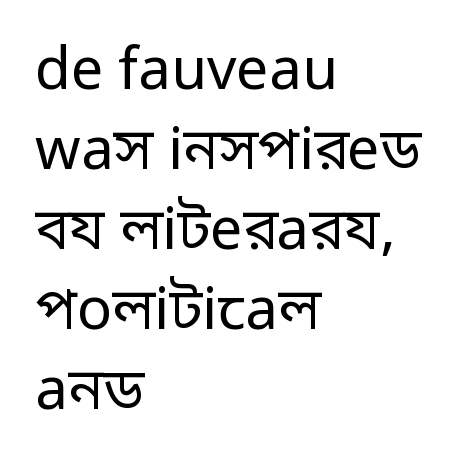
The letters advance in unequal steps, a hallmark of proportional type. The strip under each line holds only bare page. The designer left line spacing at the default. Spacing between characters is what you'd get straight out of the box. Every stem runs plumb, perpendicular to the baseline. The paragraph shown leans on its left margin.
